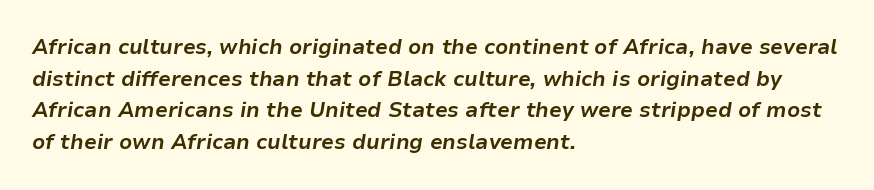
Q: Is the text bold? A: Yes.
Q: Is the text italic (slanted)? A: Yes, it leans right by about 9 degrees.
Q: Is the text underlined? A: No.
Q: How is the paragraph aligned? A: Left-aligned.
Q: Is the spacing between letters normal or unusually wide? A: Normal.
Q: Is the spacing between lines tight, normal or loose? A: Normal.
